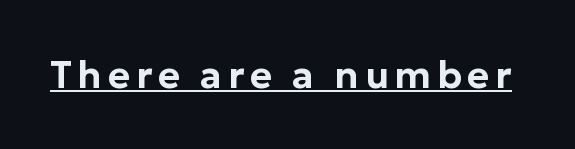
Has an underline been added? It has. Think of a printed novel: that variable character pitch is what you see here. A roman cut, with each character standing at attention. No feet cap the strokes, marking this as sans-serif type.
